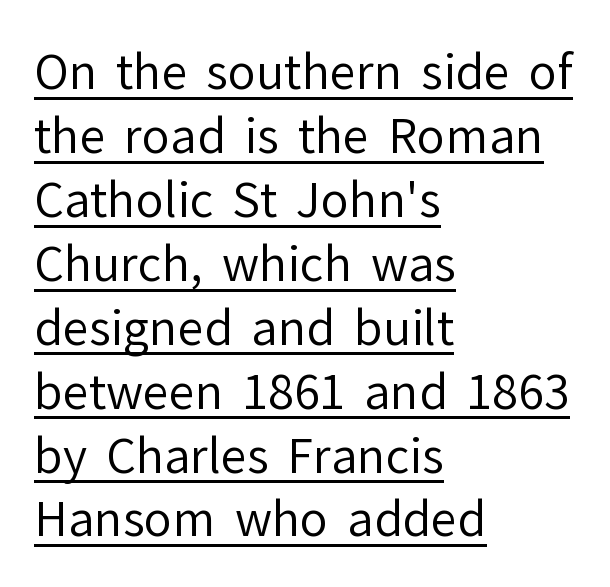
Q: Is the text bold? A: No.
Q: Is the text italic (slanted)? A: No, it is upright.
Q: Is the typeface a serif or a sans-serif typeface? A: Sans-serif.
Q: Is the text underlined? A: Yes.
Q: How is the paragraph aligned? A: Left-aligned.
Q: Is the spacing between letters normal or unusually wide? A: Normal.
Q: Is the spacing between lines tight, normal or loose? A: Normal.
Q: Width (condensed, normal, or wide)? A: Normal.
Q: Stroke contrast? A: Low.
Q: x-height? A: Medium.
Q: Monospaced? A: No.
